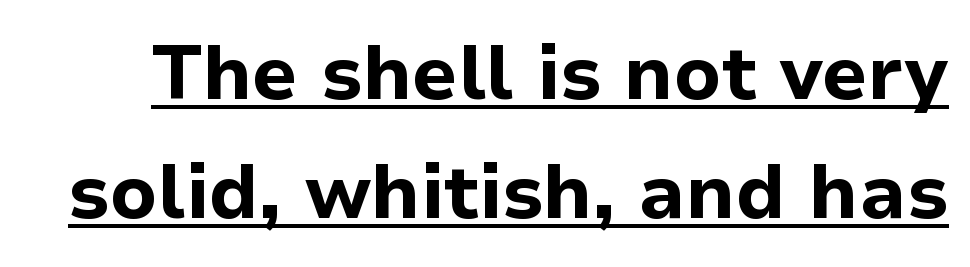
{"serif": "no", "italic": "no", "bold": "yes", "weight": "bold", "width": "normal", "stroke_contrast": "low", "x_height": "medium", "monospaced": "no", "underline": "yes", "line_spacing": "normal", "line_spacing_ratio": 1.56, "letter_spacing": "normal", "letter_spacing_em": 0.0, "glyph_px": 76}
